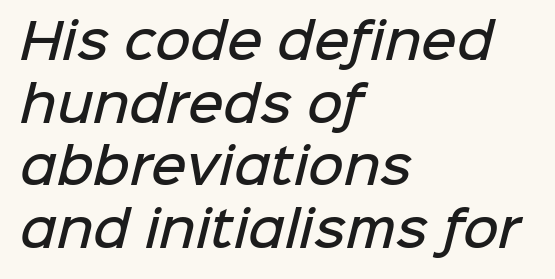
Q: Is the text bold? A: Semi-bold.
Q: Is the typeface a serif or a sans-serif typeface? A: Sans-serif.
Q: Is the text underlined? A: No.
Q: How is the paragraph aligned? A: Left-aligned.
Q: Is the spacing between letters normal or unusually wide? A: Normal.
Q: Is the spacing between lines tight, normal or loose? A: Normal.
Q: Width (condensed, normal, or wide)? A: Normal.
Q: Stroke contrast? A: Low.
Q: x-height? A: Medium.
Q: Monospaced? A: No.
